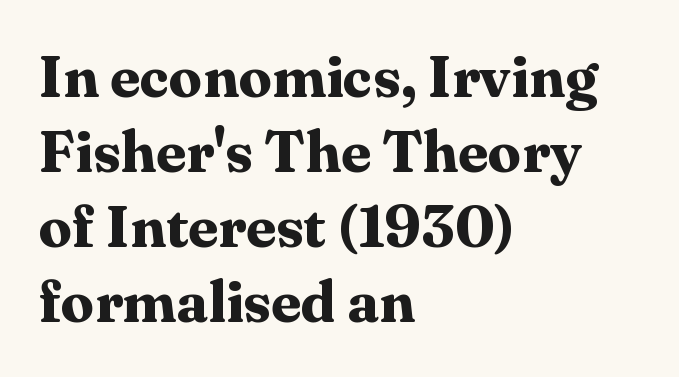
{"serif": "yes", "italic": "no", "bold": "yes", "weight": "bold", "width": "normal", "stroke_contrast": "medium", "x_height": "medium", "monospaced": "no", "underline": "no", "align": "left", "line_spacing": "normal", "line_spacing_ratio": 1.27, "letter_spacing": "normal", "letter_spacing_em": 0.0, "glyph_px": 59}
